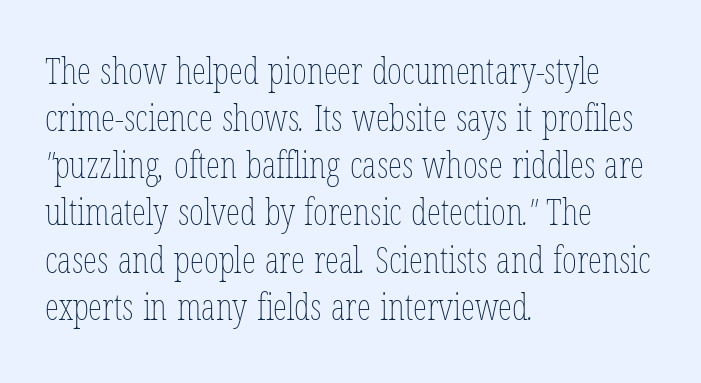
{"bold": "no", "weight": "thin", "width": "condensed", "stroke_contrast": "low", "x_height": "medium", "monospaced": "no", "underline": "no", "align": "left", "line_spacing": "normal", "line_spacing_ratio": 1.31, "letter_spacing": "normal", "letter_spacing_em": 0.0, "glyph_px": 36}
